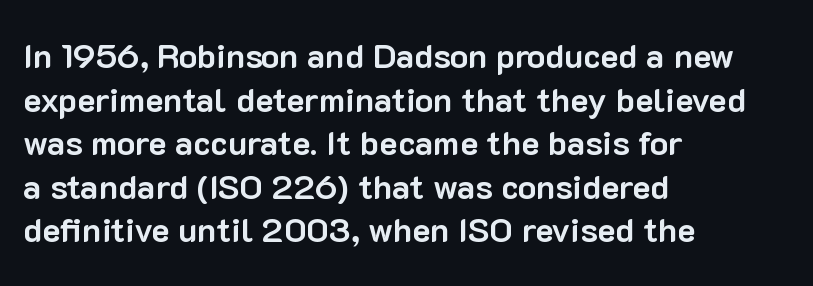
Q: Is the text bold? A: Yes.
Q: Is the text italic (slanted)? A: No, it is upright.
Q: Is the typeface a serif or a sans-serif typeface? A: Sans-serif.
Q: Is the text underlined? A: No.
Q: How is the paragraph aligned? A: Left-aligned.
Q: Is the spacing between letters normal or unusually wide? A: Normal.
Q: Is the spacing between lines tight, normal or loose? A: Normal.
Q: Width (condensed, normal, or wide)? A: Normal.
Q: Stroke contrast? A: Low.
Q: x-height? A: Medium.
Q: Monospaced? A: No.
